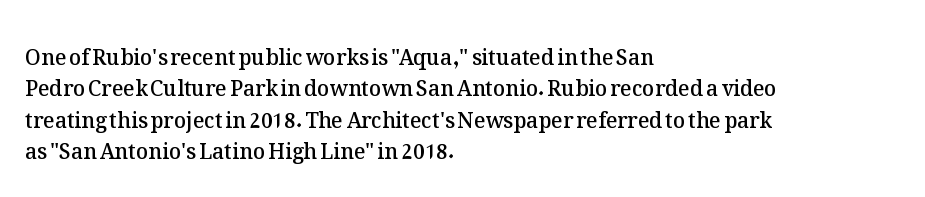
{"italic": "no", "bold": "semi", "underline": "no", "align": "left", "line_spacing": "normal", "line_spacing_ratio": 1.49, "letter_spacing": "normal", "letter_spacing_em": 0.0, "glyph_px": 21}
